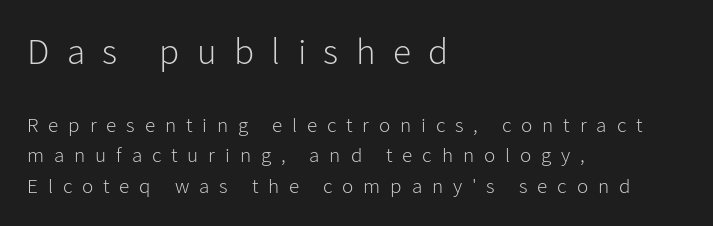
Q: Is the text bold? A: No.
Q: Is the text italic (slanted)? A: No, it is upright.
Q: Is the typeface a serif or a sans-serif typeface? A: Sans-serif.
Q: Is the text underlined? A: No.
Q: How is the paragraph aligned? A: Left-aligned.
Q: Is the spacing between letters normal or unusually wide? A: Unusually wide.
Q: Is the spacing between lines tight, normal or loose? A: Normal.
Q: Which block of text is set in a larger size, the first (top) or the second (bottom)? A: The first (top) one.
Q: Width (condensed, normal, or wide)? A: Normal.
Q: Stroke contrast? A: Low.
Q: x-height? A: Medium.
Q: Monospaced? A: No.
